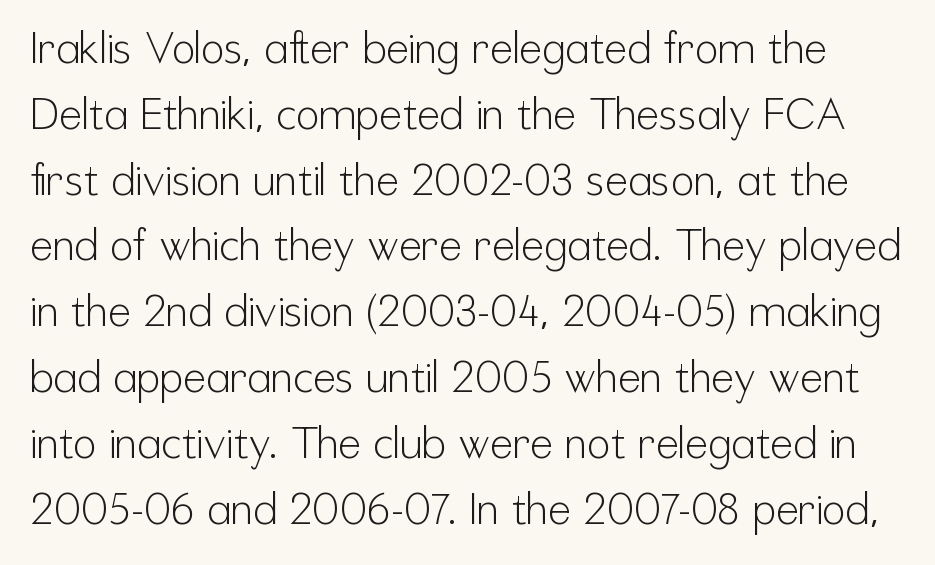
{"serif": "no", "italic": "no", "bold": "no", "weight": "light", "width": "condensed", "stroke_contrast": "low", "x_height": "medium", "monospaced": "no", "underline": "no", "line_spacing": "normal", "line_spacing_ratio": 1.53, "letter_spacing": "normal", "letter_spacing_em": 0.0, "glyph_px": 43}
